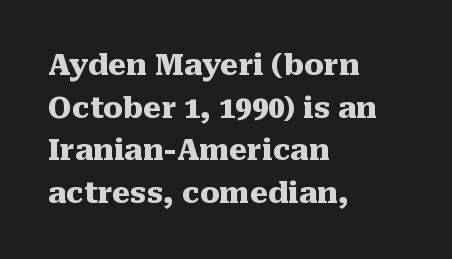
The lines sit at an ordinary, default distance from one another. Observe the ordinary spacing: letters are neighbours, not strangers. Weight: bold. In terms of letterform style, serifs are clearly present. Leftover space on each line is placed entirely after the last word. A typesetter would mark this as roman, not italic.
